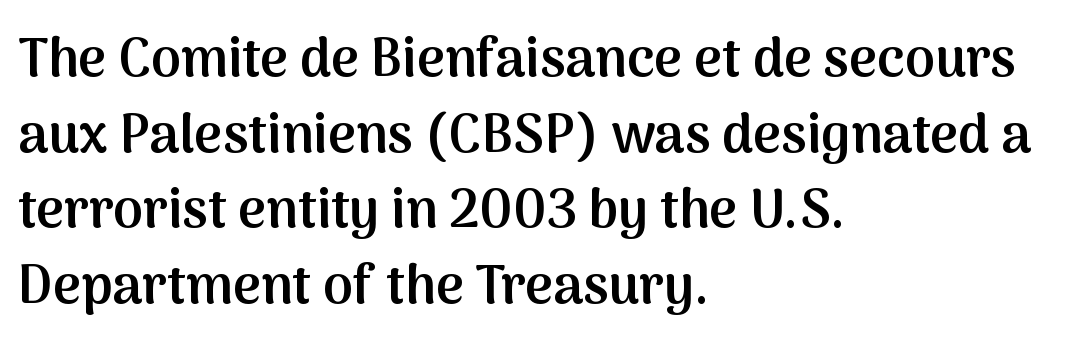
Weight check: semibold — heavier than regular, not quite bold. The gaps between neighbouring characters are ordinary and unremarkable. Does the copy run flush right? No — it runs flush left. What kind of face is this? One without serifs — a sans.
